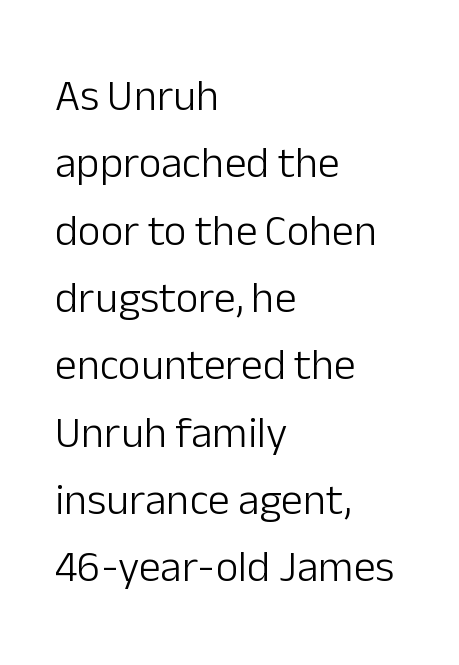
Tall strokes in this sample are plumb rather than angled. Teacher's note: observe the even left margin — that is flush-left alignment. Nobody touched the tracking dial on this one. The weight would be labelled regular, book, light, or lighter still. Here the designer chose a conventional face with non-uniform glyph widths. This rendering features lettering with no underline.
